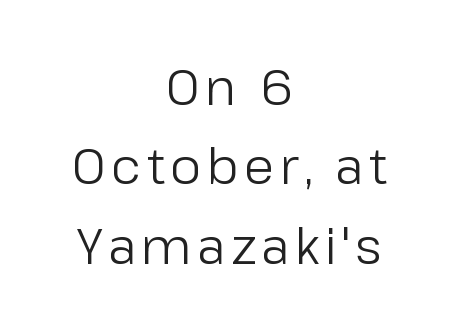
Q: Is the text bold? A: No.
Q: Is the text italic (slanted)? A: No, it is upright.
Q: Is the typeface a serif or a sans-serif typeface? A: Sans-serif.
Q: Is the text underlined? A: No.
Q: How is the paragraph aligned? A: Centered.
Q: Is the spacing between lines tight, normal or loose? A: Normal.
Q: Width (condensed, normal, or wide)? A: Normal.
Q: Stroke contrast? A: Low.
Q: x-height? A: Medium.
Q: Monospaced? A: No.
